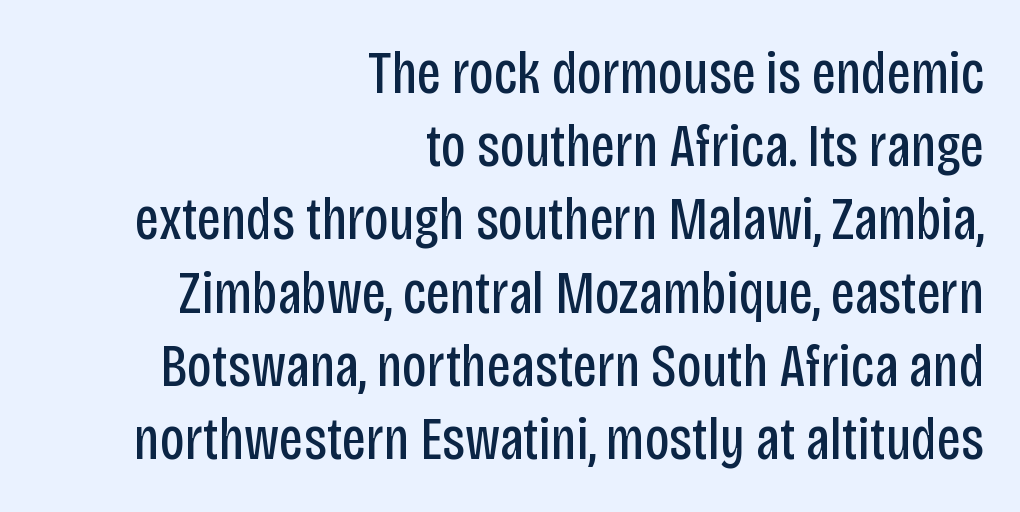
This is sans-serif lettering, the kind often seen on screens and signage. The font's upright variant was chosen for this text. The lines are quadded right. Check the space under the baseline: it is left empty. Letter spacing: default.
